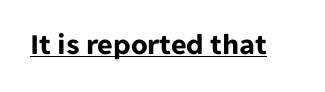
These words are printed bold, with thick strokes throughout. Varying glyph widths throughout — classic text-font behaviour. Words appear dense and cohesive because spacing is normal. The designer went with a sans here, leaving each stem footless.
